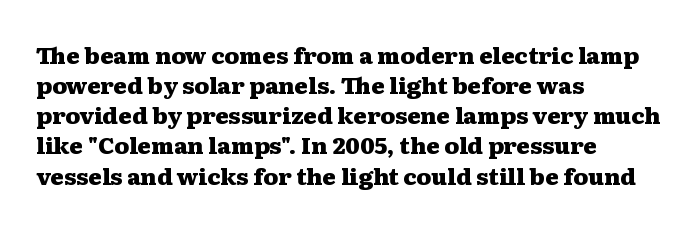
The image shows 23 px bold type, upright; set left-aligned, normal line spacing (1.31x), normal letter spacing, not underlined.
